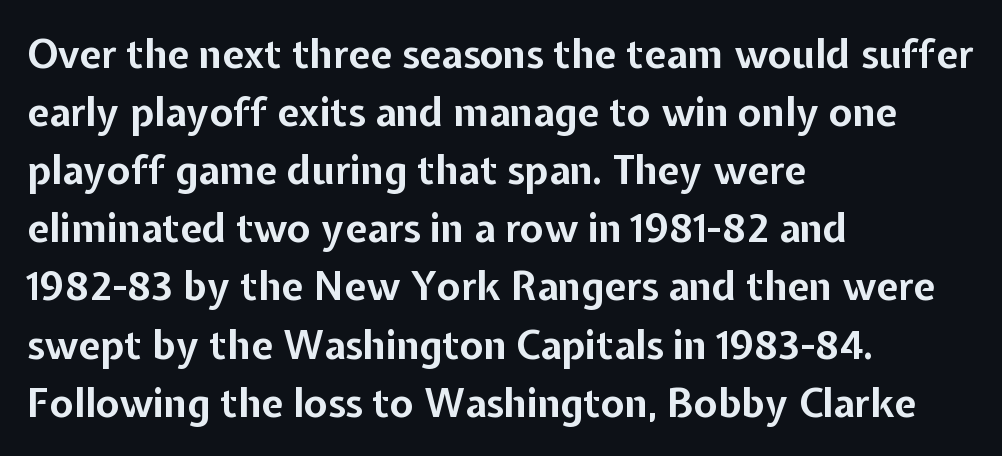
Proportional: the letters do not fall into vertical columns. As a designer I'd log this as weight 700, bold. If you drew a ruler down the left edge, every line would touch it. Observe the absence of serifs on each vertical stroke in this sample. Descenders are the only things crossing below the line.
